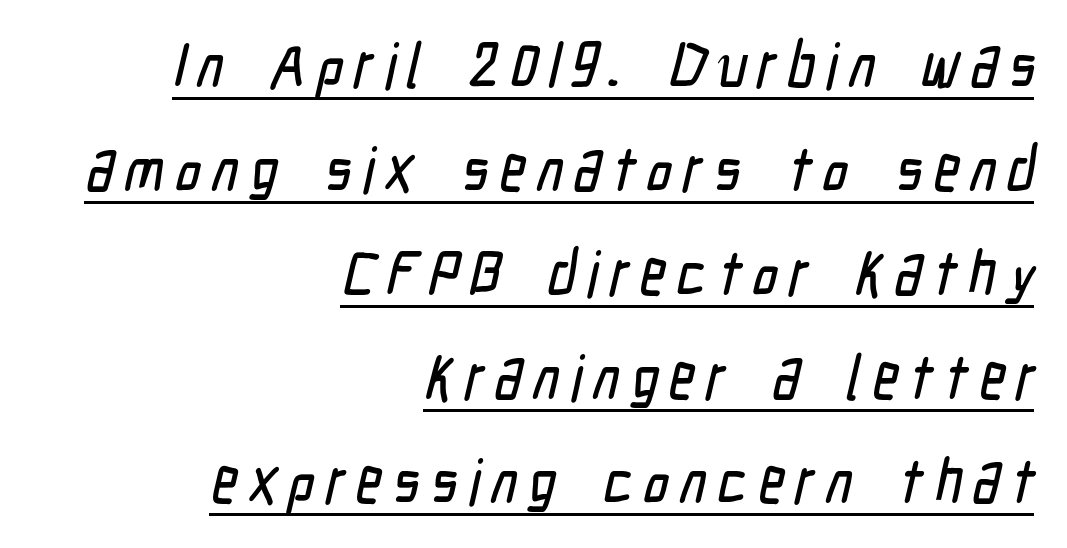
{"serif": "no", "width": "condensed", "stroke_contrast": "low", "x_height": "medium", "monospaced": "no", "underline": "yes", "align": "right", "line_spacing": "normal", "line_spacing_ratio": 1.65, "glyph_px": 63}
